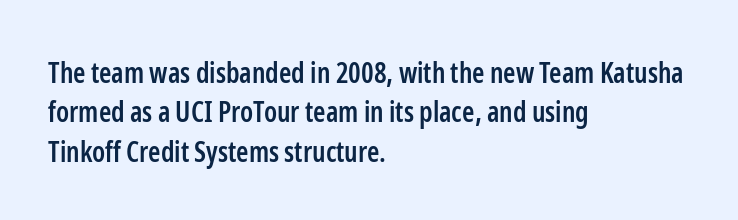
The image shows 28 px semibold, condensed sans-serif type, upright; set left-aligned, normal line spacing (1.41x), normal letter spacing, not underlined; low stroke contrast and a medium x-height.
